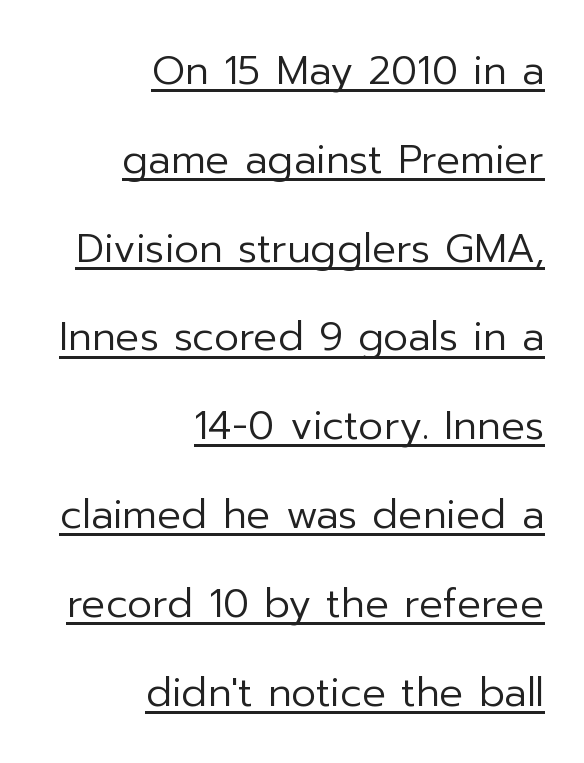
The image shows 40 px regular-weight sans-serif type, upright; set right-aligned, loose line spacing (2.22x), normal letter spacing, underlined; low stroke contrast and a medium x-height.
